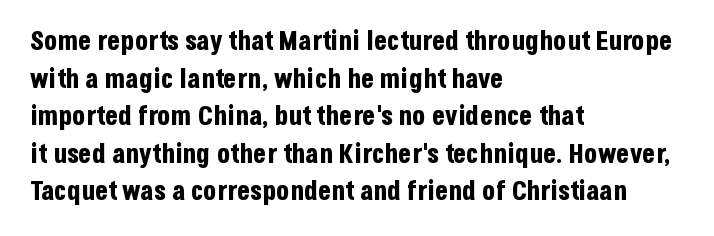
The image shows 27 px bold type, upright; set left-aligned, normal line spacing (1.39x), normal letter spacing, not underlined.
